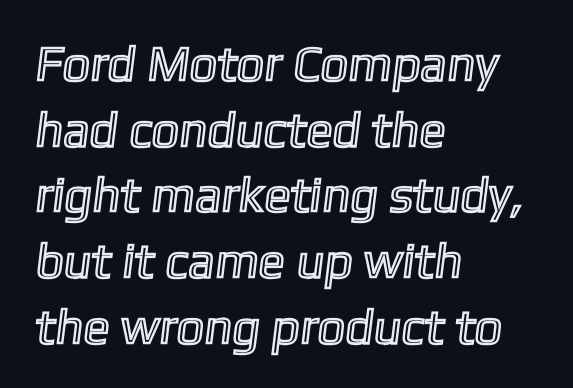
Q: Is the text underlined? A: No.
Q: How is the paragraph aligned? A: Left-aligned.
Q: Is the spacing between letters normal or unusually wide? A: Normal.
Q: Is the spacing between lines tight, normal or loose? A: Normal.
Q: Width (condensed, normal, or wide)? A: Normal.
Q: x-height? A: Medium.
Q: Monospaced? A: No.
